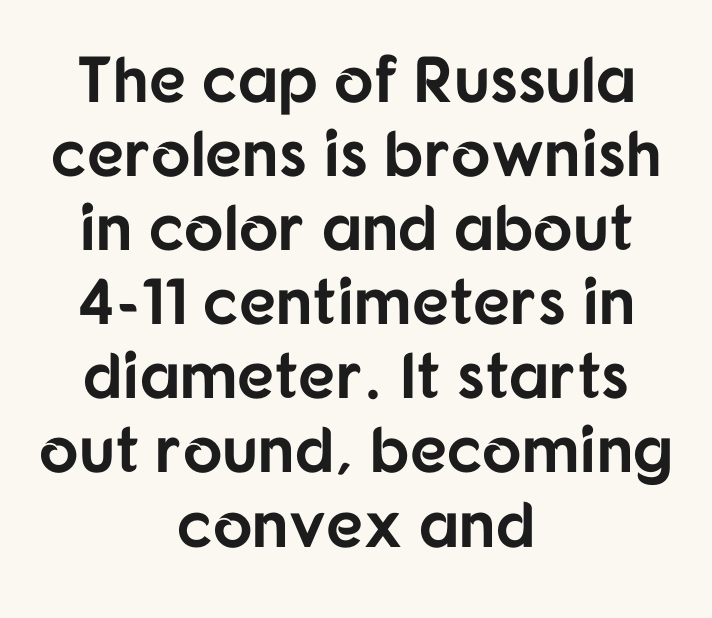
The image shows 65 px bold sans-serif type, upright; set centered, tight line spacing (1.14x), normal letter spacing, not underlined; low stroke contrast and a medium x-height.
